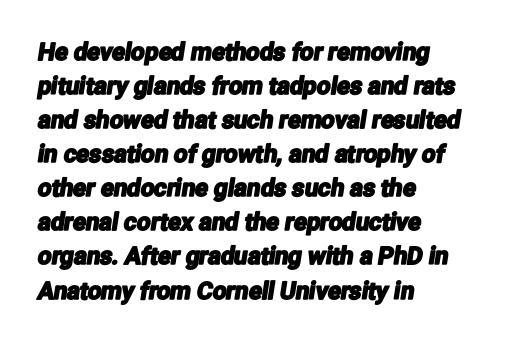
The image shows 24 px text type; set left-aligned, normal line spacing (1.42x), normal letter spacing, not underlined.
